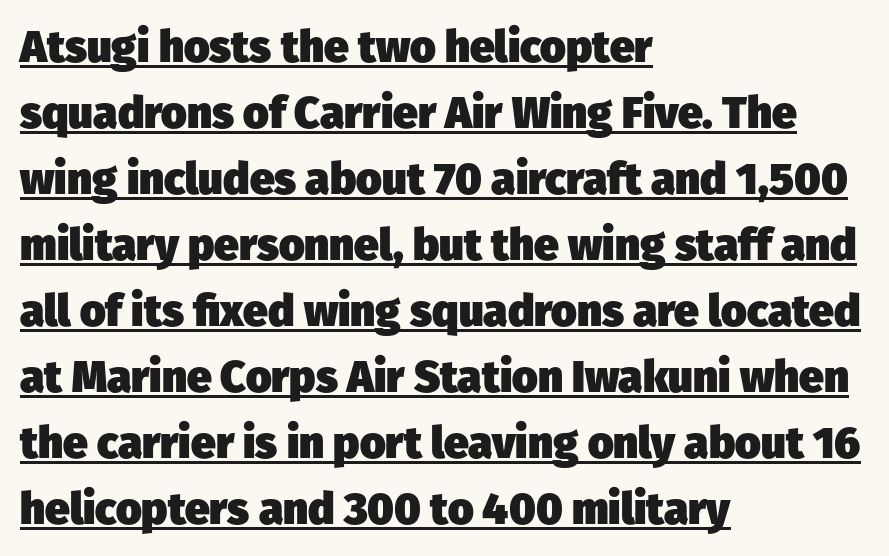
The passage shown is emphatically bold. Horizontal bands of white between lines are of average thickness. Every word sits above its own underline. A sans-serif font was chosen for this passage. Visually the block forms a straight wall on the left and a jagged coastline on the right. You could call the tracking neutral — neither tight nor loose.
